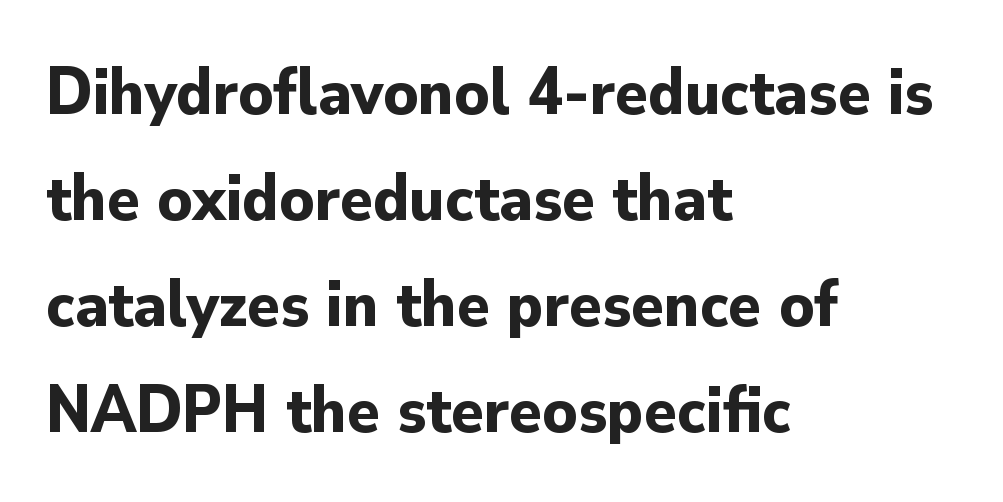
The passage shown is not underscored anywhere. These lines are composed in type without serifs. Unlike italic type, these characters show no tilt at all. Weight check: bold — yes, fully. In terms of letterspacing, this is plain default setting.
